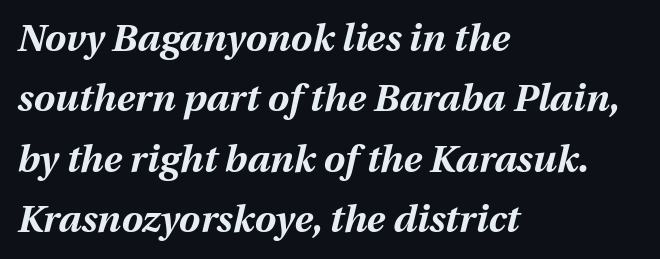
{"italic": "yes", "lean": "right", "slant_degrees": 12, "bold": "yes", "weight": "bold", "width": "normal", "stroke_contrast": "medium", "x_height": "medium", "monospaced": "no", "underline": "no", "align": "left", "line_spacing": "normal", "line_spacing_ratio": 1.59, "letter_spacing": "normal", "letter_spacing_em": 0.0, "glyph_px": 38}
